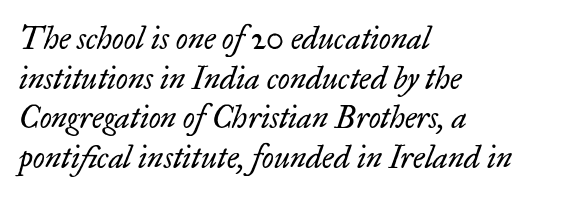
Q: Is the text bold? A: No.
Q: Is the text italic (slanted)? A: Yes, it leans right by about 17 degrees.
Q: Is the typeface a serif or a sans-serif typeface? A: Serif.
Q: Is the text underlined? A: No.
Q: How is the paragraph aligned? A: Left-aligned.
Q: Is the spacing between letters normal or unusually wide? A: Normal.
Q: Is the spacing between lines tight, normal or loose? A: Normal.
Q: Width (condensed, normal, or wide)? A: Normal.
Q: Stroke contrast? A: Low.
Q: x-height? A: Small.
Q: Monospaced? A: No.
